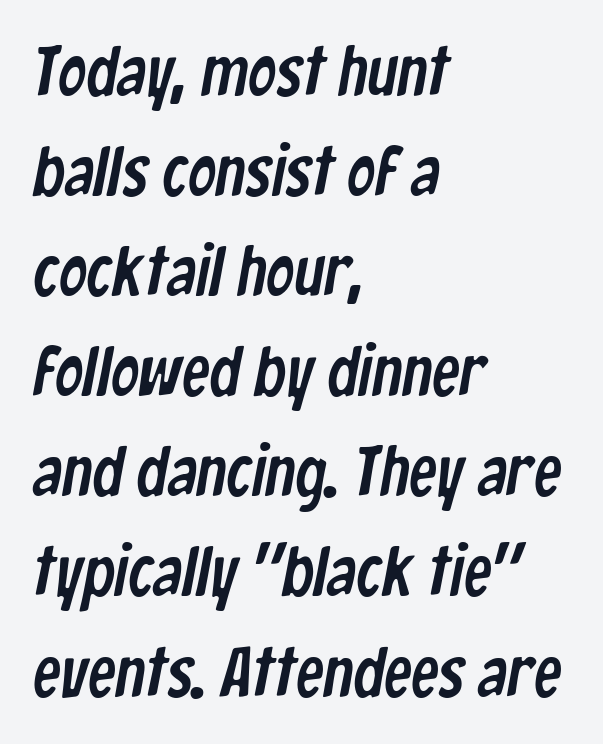
Check where the strokes stop: nothing finishes them off — pure sans. Observe the ordinary spacing: letters are neighbours, not strangers. The passage shown stacks its lines at a standard gap. Glance below the letters and you will spot only blank space.
